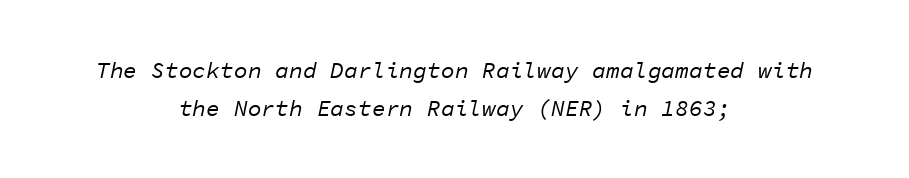
Q: Is the text bold? A: No.
Q: Is the text italic (slanted)? A: Yes, it leans right by about 11 degrees.
Q: Is the text underlined? A: No.
Q: How is the paragraph aligned? A: Centered.
Q: Is the spacing between letters normal or unusually wide? A: Normal.
Q: Is the spacing between lines tight, normal or loose? A: Normal.
